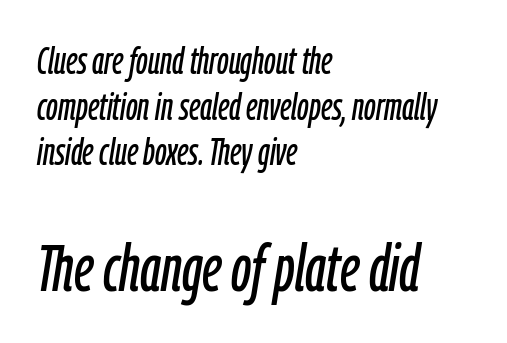
Q: Is the text italic (slanted)? A: Yes, it leans right by about 9 degrees.
Q: Is the text underlined? A: No.
Q: How is the paragraph aligned? A: Left-aligned.
Q: Is the spacing between letters normal or unusually wide? A: Normal.
Q: Which block of text is set in a larger size, the first (top) or the second (bottom)? A: The second (bottom) one.
Q: Width (condensed, normal, or wide)? A: Condensed.
Q: Stroke contrast? A: Low.
Q: x-height? A: Medium.
Q: Monospaced? A: No.
